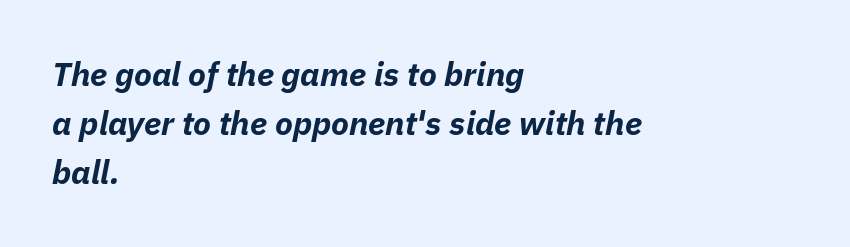
Q: Is the text bold? A: Yes.
Q: Is the text italic (slanted)? A: Yes, it leans right by about 11 degrees.
Q: Is the text underlined? A: No.
Q: How is the paragraph aligned? A: Left-aligned.
Q: Is the spacing between letters normal or unusually wide? A: Normal.
Q: Is the spacing between lines tight, normal or loose? A: Normal.
Q: Width (condensed, normal, or wide)? A: Normal.
Q: Stroke contrast? A: Low.
Q: x-height? A: Medium.
Q: Monospaced? A: No.
